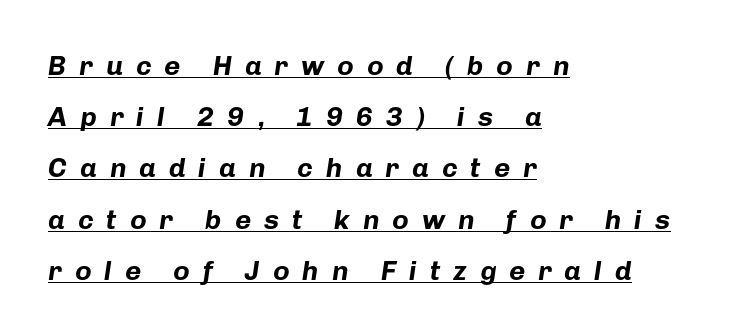
{"italic": "yes", "lean": "right", "slant_degrees": 8, "bold": "yes", "weight": "bold", "width": "normal", "stroke_contrast": "low", "x_height": "medium", "monospaced": "no", "underline": "yes", "align": "left", "line_spacing_ratio": 1.83, "letter_spacing": "wide", "letter_spacing_em": 0.46, "glyph_px": 28}
